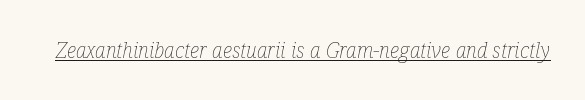
{"italic": "yes", "lean": "right", "slant_degrees": 12, "bold": "no", "underline": "yes", "letter_spacing": "normal", "letter_spacing_em": 0.0, "glyph_px": 21}
